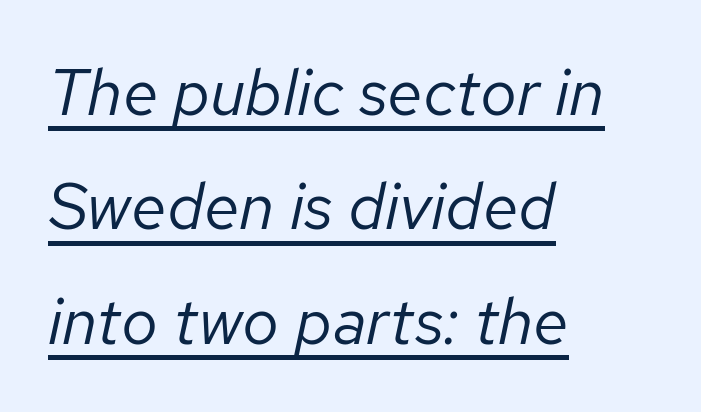
Q: Is the text bold? A: No.
Q: Is the text italic (slanted)? A: Yes, it leans right by about 12 degrees.
Q: Is the text underlined? A: Yes.
Q: How is the paragraph aligned? A: Left-aligned.
Q: Is the spacing between letters normal or unusually wide? A: Normal.
Q: Width (condensed, normal, or wide)? A: Normal.
Q: Stroke contrast? A: Low.
Q: x-height? A: Medium.
Q: Monospaced? A: No.
